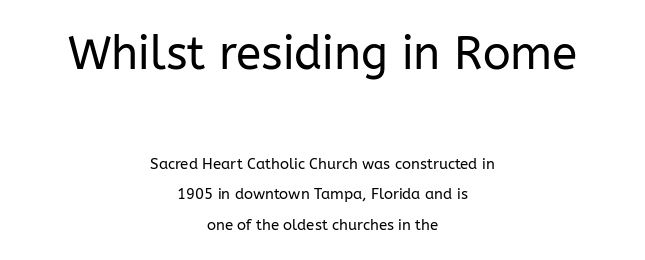
{"serif": "no", "italic": "no", "bold": "no", "weight": "regular", "width": "normal", "stroke_contrast": "low", "x_height": "medium", "monospaced": "no", "underline": "no", "align": "center", "line_spacing": "loose", "line_spacing_ratio": 2.01, "letter_spacing": "normal", "letter_spacing_em": 0.0, "larger_block": "first", "size_ratio": 3.07, "glyph_px": 46}
